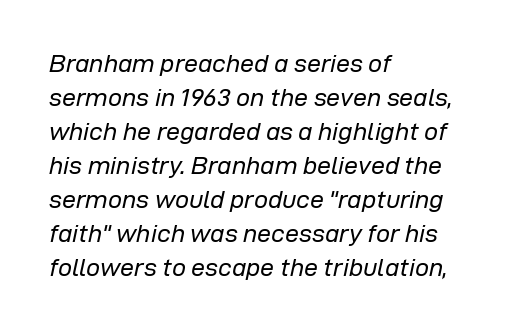
In terms of letterspacing, this is plain default setting. These lines sit exactly where default settings would place them. Compared with a centered layout, this one pins lines to the left instead. Check the space under the baseline: it is left empty. The specimen reads as italic at a glance.
